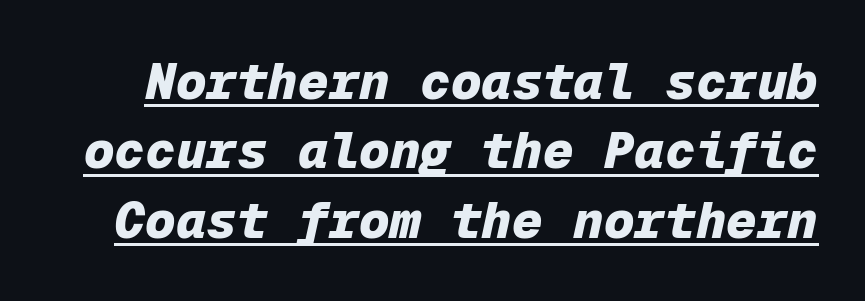
Here the designer chose a console-style face with uniform glyph widths. Students, observe: this is what conventionally led text looks like. It's the slanting kind of type. These lines carry a lot of weight — the face is fully bold.
